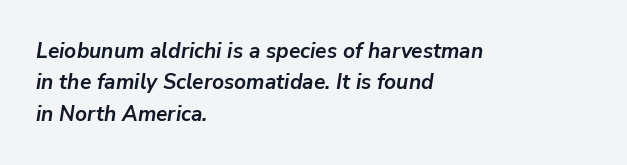
{"italic": "yes", "lean": "right", "slant_degrees": 9, "bold": "yes", "underline": "no", "align": "left", "line_spacing": "normal", "line_spacing_ratio": 1.5, "letter_spacing": "normal", "letter_spacing_em": 0.0, "glyph_px": 21}
